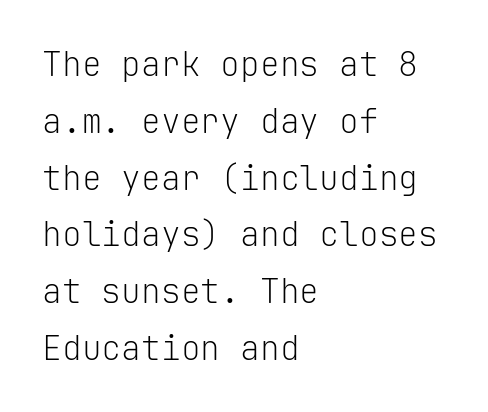
Upright lettering throughout. Has an underline been added? It has not. Is this a heavy cut? Hardly; it is regular or lighter. The passage shown is typeset with a sans-serif family. Tracking value appears to be zero — textbook default spacing. Looks like terminal output: every glyph gets an equal slot.
